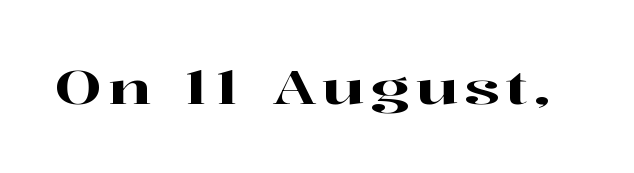
Q: Is the text italic (slanted)? A: No, it is upright.
Q: Is the typeface a serif or a sans-serif typeface? A: Serif.
Q: Is the text underlined? A: No.
Q: Width (condensed, normal, or wide)? A: Wide.
Q: Stroke contrast? A: High.
Q: x-height? A: Medium.
Q: Monospaced? A: No.
